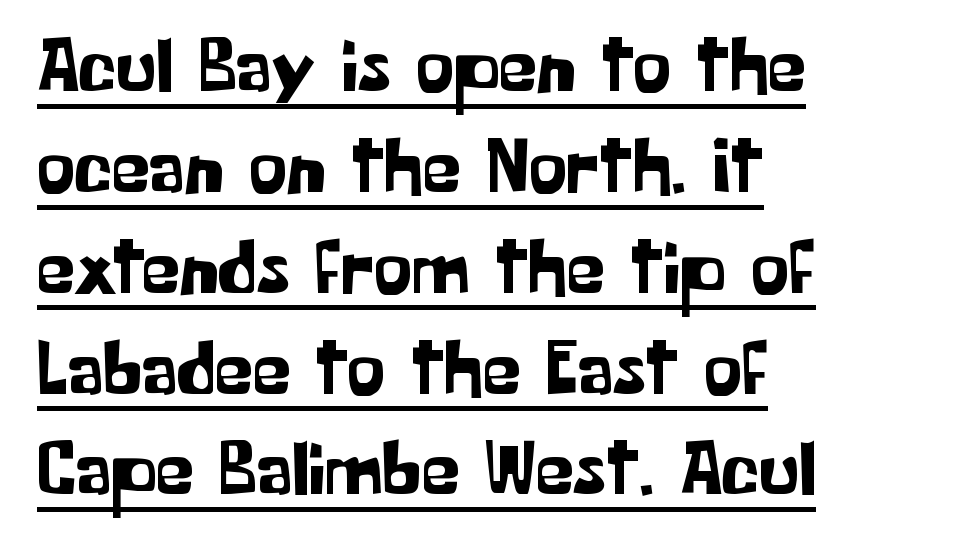
{"serif": "no", "italic": "no", "width": "normal", "stroke_contrast": "low", "x_height": "medium", "monospaced": "no", "underline": "yes", "align": "left", "line_spacing": "normal", "line_spacing_ratio": 1.31, "letter_spacing": "normal", "letter_spacing_em": 0.0, "glyph_px": 77}
